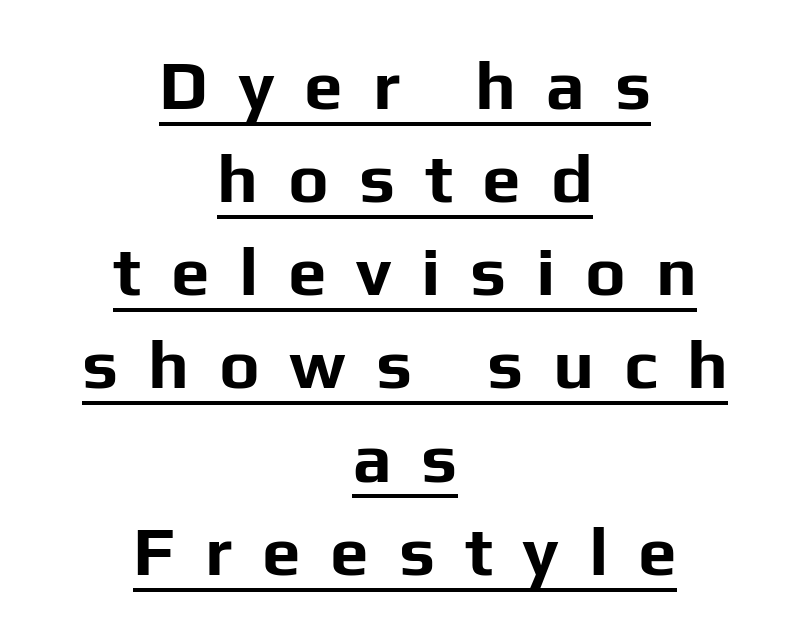
Q: Is the text bold? A: Yes.
Q: Is the text italic (slanted)? A: No, it is upright.
Q: Is the typeface a serif or a sans-serif typeface? A: Sans-serif.
Q: Is the text underlined? A: Yes.
Q: How is the paragraph aligned? A: Centered.
Q: Is the spacing between letters normal or unusually wide? A: Unusually wide.
Q: Is the spacing between lines tight, normal or loose? A: Normal.
Q: Width (condensed, normal, or wide)? A: Normal.
Q: Stroke contrast? A: Low.
Q: x-height? A: Medium.
Q: Monospaced? A: No.
